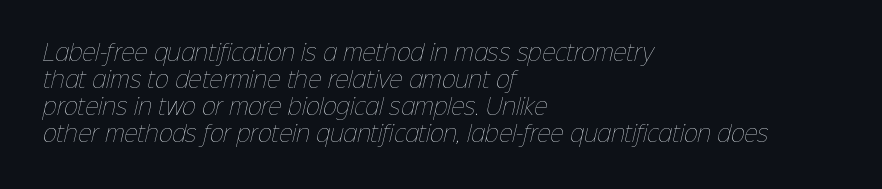
The image shows 21 px text type; set left-aligned, normal line spacing (1.28x), normal letter spacing, not underlined.
